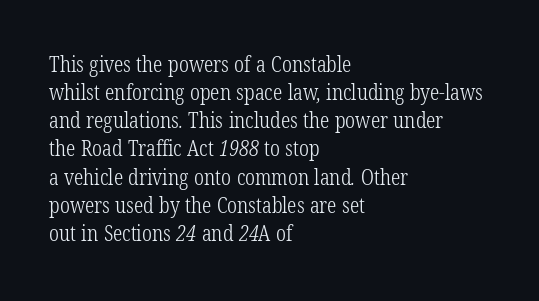
{"bold": "no", "underline": "no", "align": "left", "line_spacing": "normal", "line_spacing_ratio": 1.34, "letter_spacing": "normal", "letter_spacing_em": 0.0, "glyph_px": 21}
